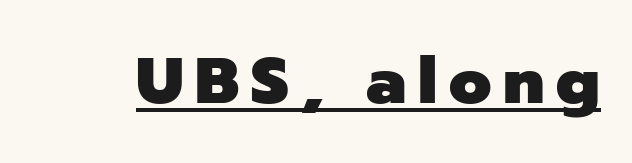
{"serif": "no", "italic": "no", "bold": "yes", "weight": "heavy", "width": "normal", "stroke_contrast": "low", "x_height": "medium", "monospaced": "no", "underline": "yes", "glyph_px": 65}
